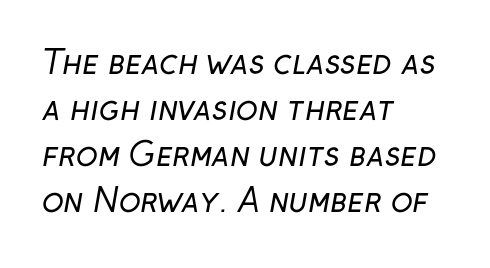
Q: Is the text bold? A: No.
Q: Is the typeface a serif or a sans-serif typeface? A: Sans-serif.
Q: Is the text underlined? A: No.
Q: How is the paragraph aligned? A: Left-aligned.
Q: Is the spacing between letters normal or unusually wide? A: Normal.
Q: Is the spacing between lines tight, normal or loose? A: Normal.
Q: Width (condensed, normal, or wide)? A: Normal.
Q: Stroke contrast? A: Low.
Q: x-height? A: Medium.
Q: Monospaced? A: No.
